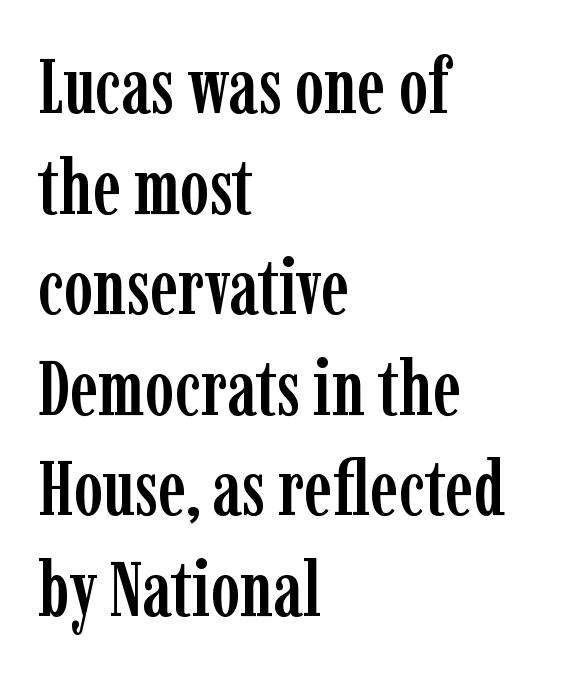
No extra tracking has been applied to these lines. Is this a fixed-width face? No — the glyphs have proportional, varying widths. Plain, unruled lines of type. Successive baselines arrive at the customary interval. Are there feet on the stems? There are — it's a serif.
